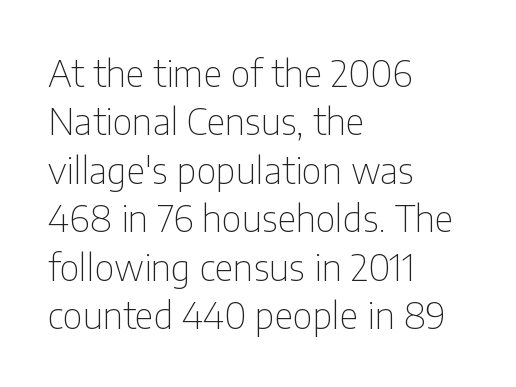
Has an underline been added? It has not. This sample uses plain, unmodified letter spacing. The face used here is proportionally spaced, like ordinary book or web type. No heavy texture on the line: the type isn't bold.
